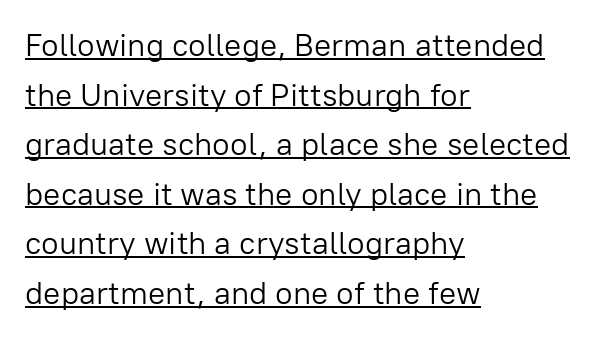
Q: Is the text bold? A: No.
Q: Is the text italic (slanted)? A: No, it is upright.
Q: Is the typeface a serif or a sans-serif typeface? A: Sans-serif.
Q: Is the text underlined? A: Yes.
Q: How is the paragraph aligned? A: Left-aligned.
Q: Is the spacing between letters normal or unusually wide? A: Normal.
Q: Is the spacing between lines tight, normal or loose? A: Normal.
Q: Width (condensed, normal, or wide)? A: Normal.
Q: Stroke contrast? A: Low.
Q: x-height? A: Medium.
Q: Monospaced? A: No.
